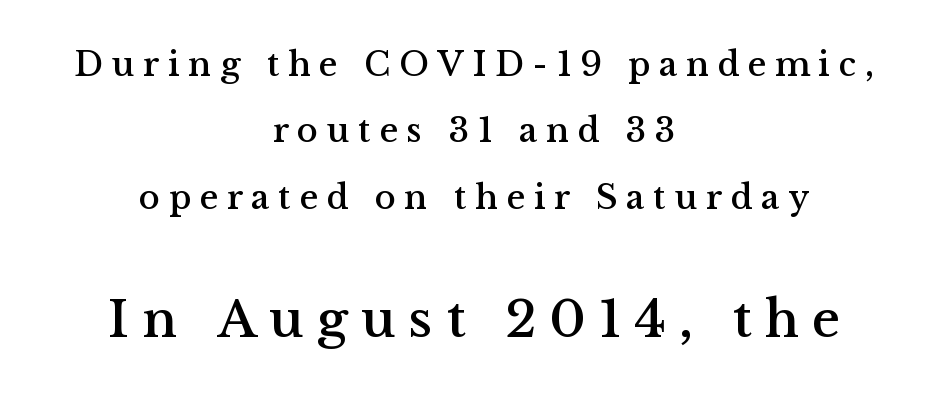
Proportional: the letters do not fall into vertical columns. Letter spacing: wide. The rendering shows small feet on the letterforms — a serif design. Size hierarchy here favors the trailing block over the leading one. The string is rendered with underlining switched off.
